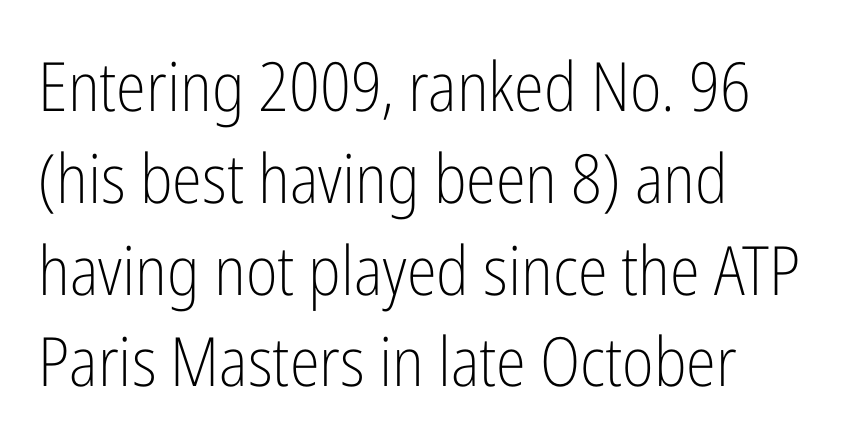
The image shows 68 px light, condensed sans-serif type, upright; set left-aligned, normal line spacing (1.35x), normal letter spacing, not underlined; low stroke contrast and a medium x-height.
